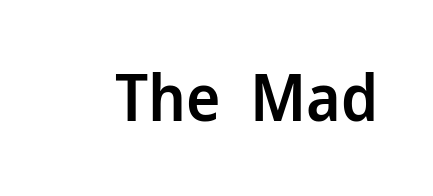
The image shows 65 px semibold sans-serif type, upright; set normal letter spacing, not underlined; low stroke contrast and a medium x-height.
